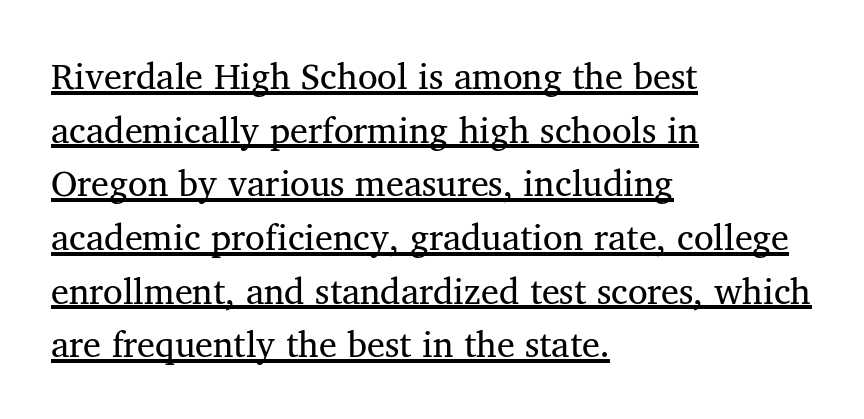
The image shows 36 px serif type; set left-aligned, normal line spacing (1.49x), normal letter spacing, underlined; medium stroke contrast and a medium x-height.
